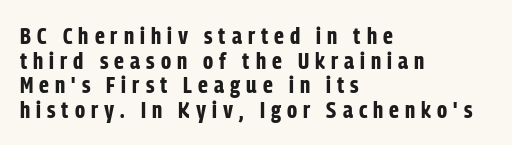
{"italic": "no", "bold": "yes", "underline": "no", "align": "left", "line_spacing": "tight", "line_spacing_ratio": 1.03, "letter_spacing": "wide", "letter_spacing_em": 0.25, "glyph_px": 24}
